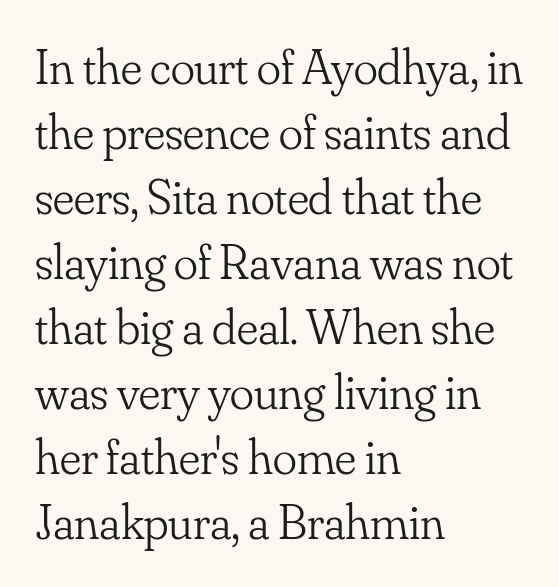
Q: Is the text bold? A: No.
Q: Is the text italic (slanted)? A: No, it is upright.
Q: Is the typeface a serif or a sans-serif typeface? A: Serif.
Q: Is the text underlined? A: No.
Q: How is the paragraph aligned? A: Left-aligned.
Q: Is the spacing between letters normal or unusually wide? A: Normal.
Q: Is the spacing between lines tight, normal or loose? A: Normal.
Q: Width (condensed, normal, or wide)? A: Normal.
Q: Stroke contrast? A: Low.
Q: x-height? A: Small.
Q: Monospaced? A: No.
